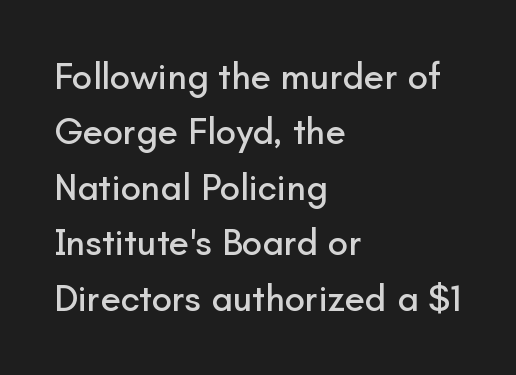
Q: Is the text italic (slanted)? A: No, it is upright.
Q: Is the typeface a serif or a sans-serif typeface? A: Sans-serif.
Q: Is the text underlined? A: No.
Q: How is the paragraph aligned? A: Left-aligned.
Q: Is the spacing between letters normal or unusually wide? A: Normal.
Q: Is the spacing between lines tight, normal or loose? A: Normal.
Q: Width (condensed, normal, or wide)? A: Normal.
Q: Stroke contrast? A: Low.
Q: x-height? A: Small.
Q: Monospaced? A: No.
